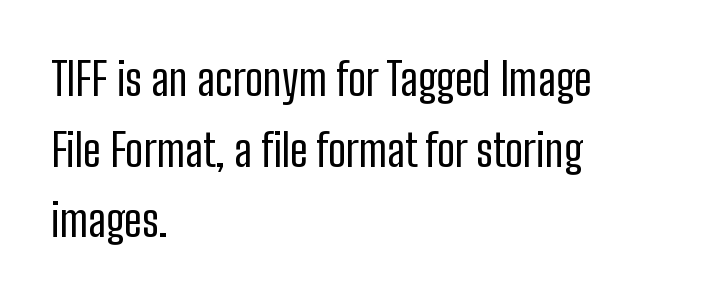
Here the designer chose a conventional face with non-uniform glyph widths. The foot of each line stays bare and open. Stems here are at most as thick as an everyday book face. The passage shown is typeset with a sans-serif family. The type sits square on the baseline with zero lean.
